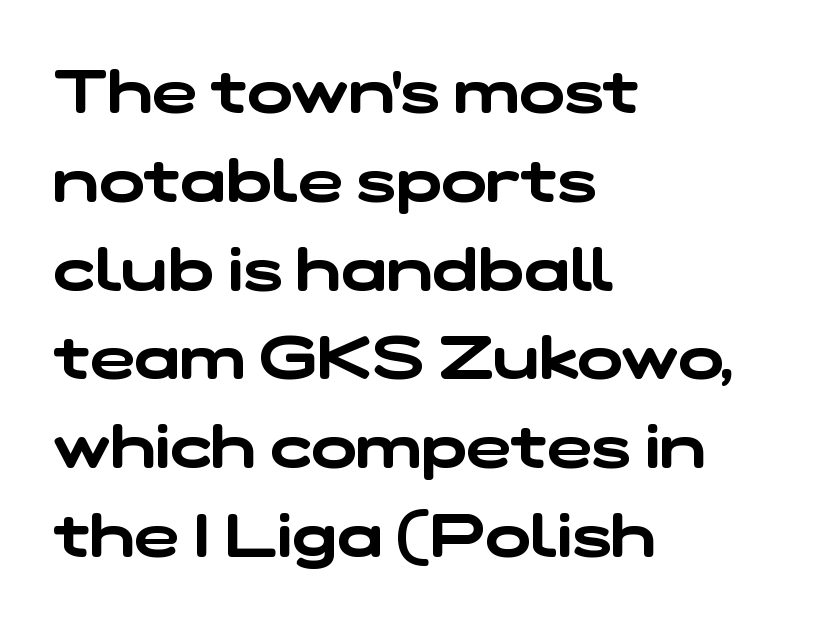
The image shows 60 px wide sans-serif type; set left-aligned, normal line spacing (1.48x), normal letter spacing, not underlined; low stroke contrast and a medium x-height.
